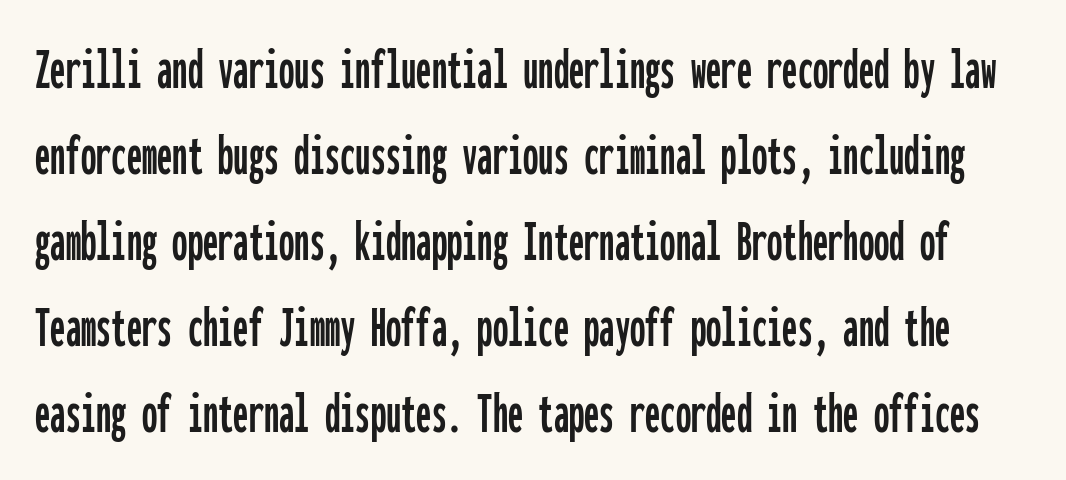
{"serif": "no", "italic": "no", "width": "condensed", "stroke_contrast": "low", "x_height": "medium", "monospaced": "yes", "underline": "no", "line_spacing": "normal", "line_spacing_ratio": 1.41, "letter_spacing": "normal", "letter_spacing_em": 0.0, "glyph_px": 61}
